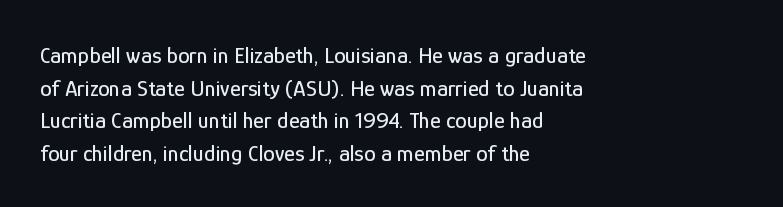
{"italic": "no", "underline": "no", "align": "left", "line_spacing": "normal", "line_spacing_ratio": 1.42, "letter_spacing": "normal", "letter_spacing_em": 0.0, "glyph_px": 23}
